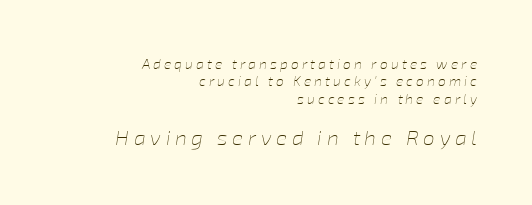
The face used here appears at its bigger size in the lower chunk. Short and long lines alike share a common ending point at right. Beneath every word, the page is bare. The letterforms stand isolated, each surrounded by extra space. Every character sits at an angle, as italics do. Vertical stems look standard width or narrower in stroke.
